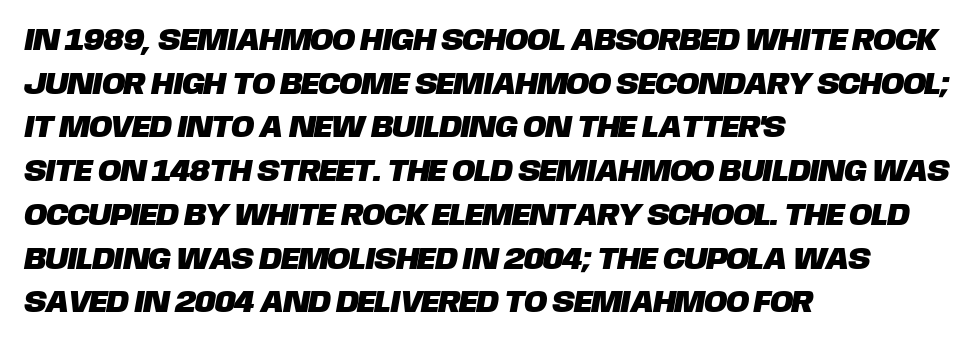
Reading down the block, your eye returns to a fixed left position each line. Check where the strokes stop: nothing finishes them off — pure sans. You could call the tracking neutral — neither tight nor loose. Quick note: underline off. Varying glyph widths throughout — classic text-font behaviour. Does the leading feel generous? No, just average.
